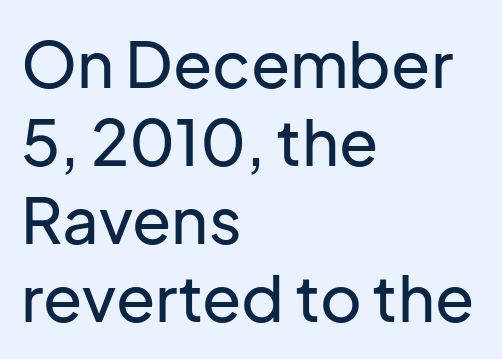
The image shows 64 px sans-serif type, upright; set left-aligned, line spacing 1.22x, normal letter spacing, not underlined; low stroke contrast and a medium x-height.
